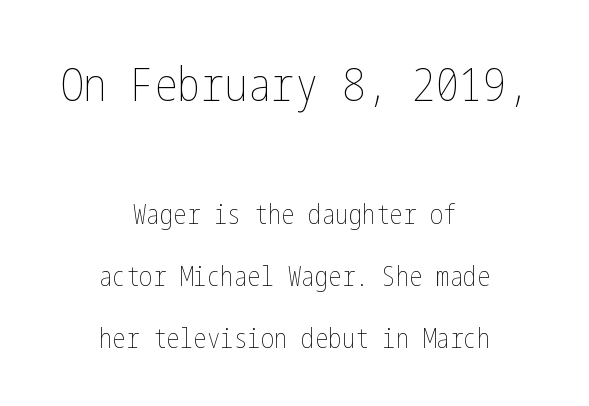
Q: Is the text bold? A: No.
Q: Is the text italic (slanted)? A: No, it is upright.
Q: Is the text underlined? A: No.
Q: How is the paragraph aligned? A: Centered.
Q: Is the spacing between letters normal or unusually wide? A: Normal.
Q: Is the spacing between lines tight, normal or loose? A: Loose.
Q: Which block of text is set in a larger size, the first (top) or the second (bottom)? A: The first (top) one.
Q: Width (condensed, normal, or wide)? A: Condensed.
Q: Stroke contrast? A: Low.
Q: x-height? A: Medium.
